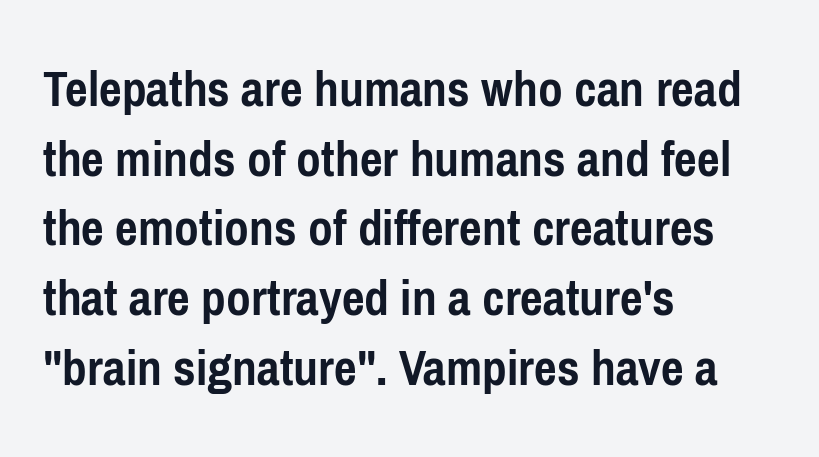
{"serif": "no", "italic": "no", "bold": "yes", "weight": "semibold", "width": "condensed", "stroke_contrast": "low", "x_height": "medium", "monospaced": "no", "underline": "no", "align": "left", "line_spacing": "normal", "line_spacing_ratio": 1.29, "letter_spacing": "normal", "letter_spacing_em": 0.0, "glyph_px": 54}
